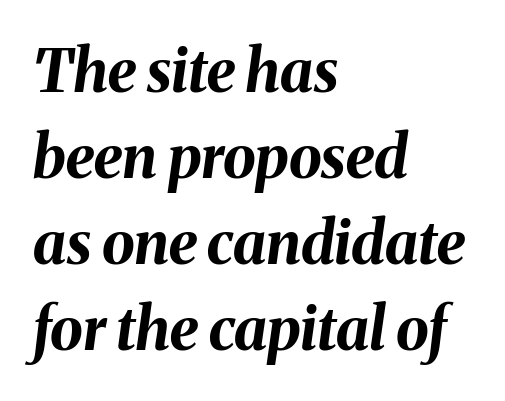
{"italic": "yes", "lean": "right", "slant_degrees": 8, "bold": "yes", "weight": "bold", "width": "normal", "stroke_contrast": "medium", "x_height": "medium", "monospaced": "no", "underline": "no", "align": "left", "line_spacing": "normal", "line_spacing_ratio": 1.46, "letter_spacing": "normal", "letter_spacing_em": 0.0, "glyph_px": 59}
